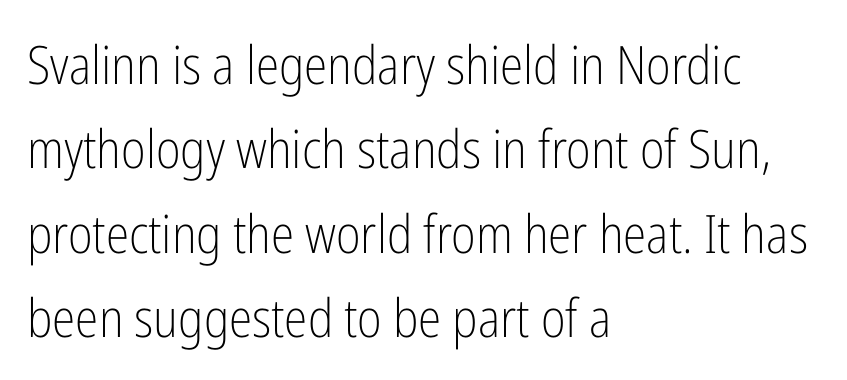
{"serif": "no", "italic": "no", "bold": "no", "weight": "light", "width": "condensed", "stroke_contrast": "low", "x_height": "medium", "monospaced": "no", "underline": "no", "align": "left", "line_spacing": "normal", "line_spacing_ratio": 1.59, "letter_spacing": "normal", "letter_spacing_em": 0.0, "glyph_px": 53}
